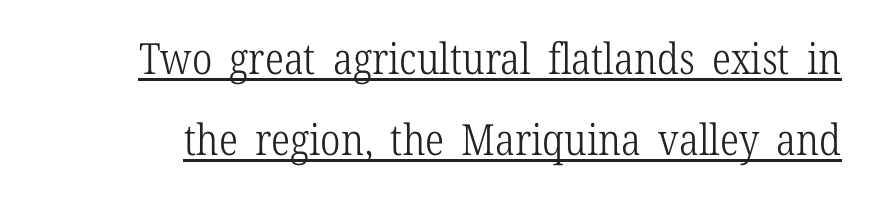
Check the space under the baseline: a stroke is drawn there. Spacing between characters is what you'd get straight out of the box. The weight would be labelled regular, book, light, or lighter still. I'd call this a serif setting — the letters wear small feet. Varying glyph widths throughout — classic text-font behaviour.
